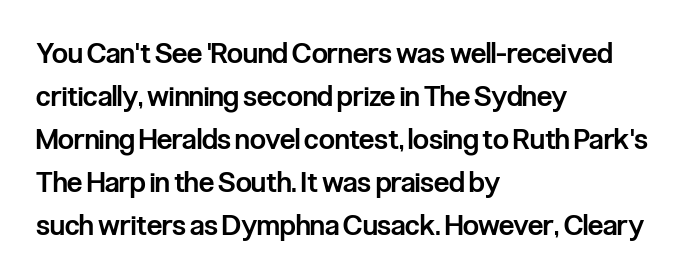
{"serif": "no", "italic": "no", "bold": "semi", "weight": "semibold", "width": "condensed", "stroke_contrast": "low", "x_height": "medium", "monospaced": "no", "underline": "no", "align": "left", "line_spacing": "normal", "line_spacing_ratio": 1.54, "letter_spacing": "normal", "letter_spacing_em": 0.0, "glyph_px": 28}
